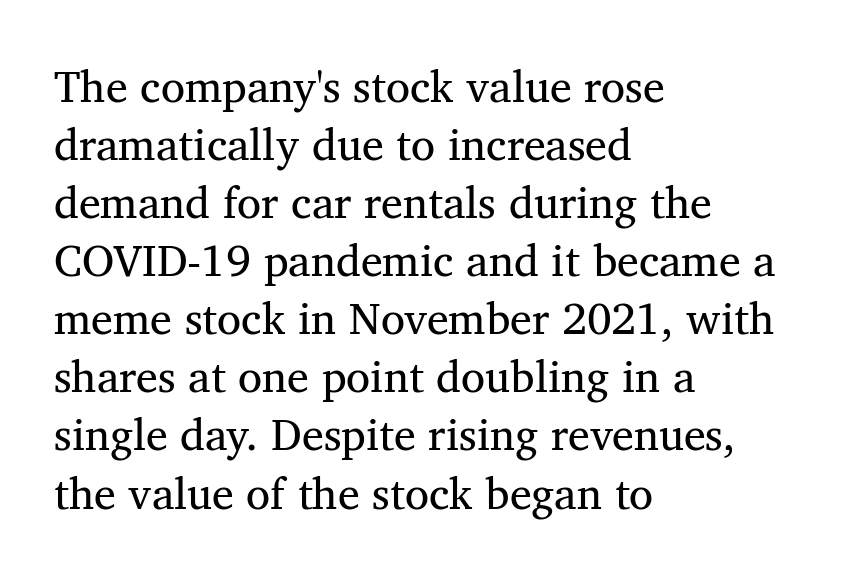
The image shows 44 px regular-weight serif type, upright; set left-aligned, normal line spacing (1.32x), normal letter spacing, not underlined; medium stroke contrast and a medium x-height.
